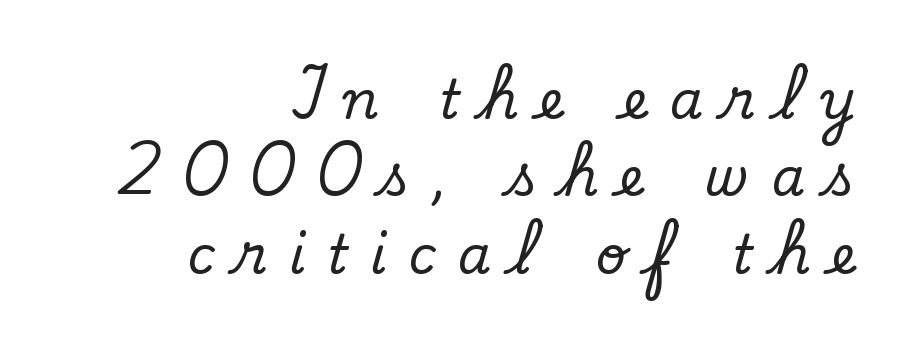
The face used here is proportionally spaced, like ordinary book or web type. Serif or sans? Serif — the stroke terminals have little feet. Characters follow at a spacing far wider than the type designer built in. Does the copy run flush right? Yes — the right margin is perfectly even.
